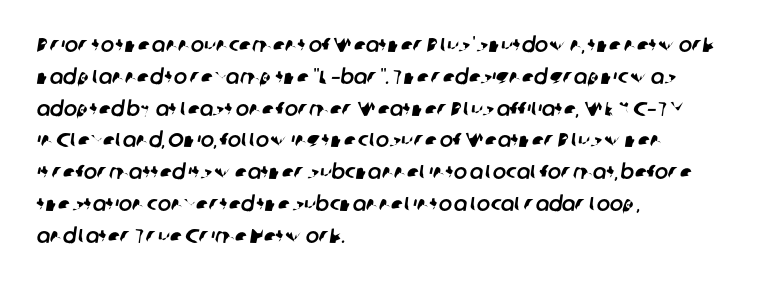
Q: Is the text underlined? A: No.
Q: How is the paragraph aligned? A: Left-aligned.
Q: Is the spacing between letters normal or unusually wide? A: Normal.
Q: Is the spacing between lines tight, normal or loose? A: Normal.
